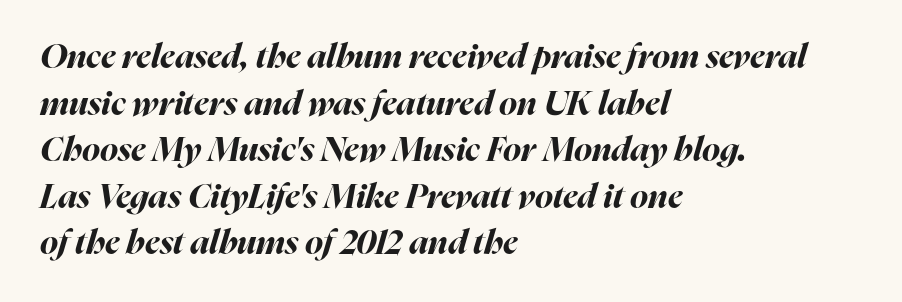
{"italic": "yes", "lean": "right", "slant_degrees": 16, "bold": "yes", "weight": "bold", "width": "normal", "stroke_contrast": "high", "x_height": "medium", "monospaced": "no", "underline": "no", "align": "left", "line_spacing": "normal", "line_spacing_ratio": 1.37, "letter_spacing": "normal", "letter_spacing_em": 0.0, "glyph_px": 34}
